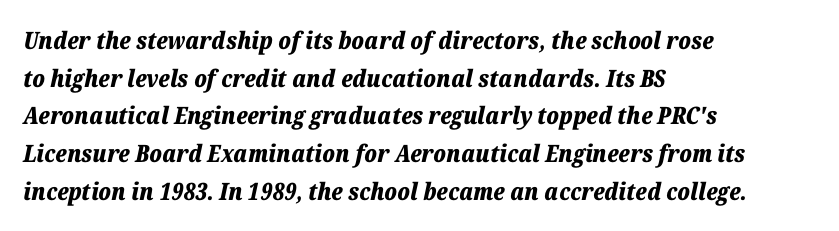
Q: Is the text bold? A: Yes.
Q: Is the text italic (slanted)? A: Yes, it leans right by about 12 degrees.
Q: Is the text underlined? A: No.
Q: How is the paragraph aligned? A: Left-aligned.
Q: Is the spacing between letters normal or unusually wide? A: Normal.
Q: Is the spacing between lines tight, normal or loose? A: Normal.
